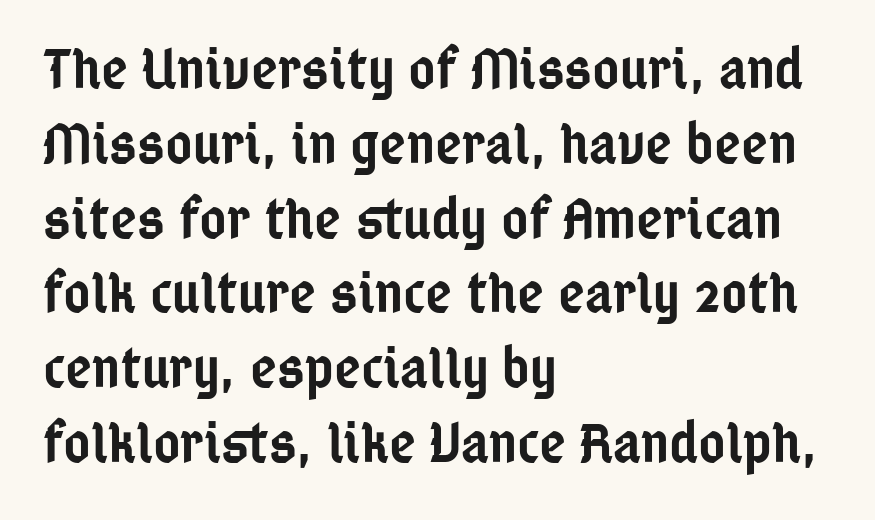
{"serif": "no", "italic": "no", "bold": "semi", "weight": "semibold", "width": "condensed", "stroke_contrast": "low", "x_height": "medium", "monospaced": "no", "underline": "no", "align": "left", "line_spacing": "normal", "line_spacing_ratio": 1.29, "letter_spacing": "normal", "letter_spacing_em": 0.0, "glyph_px": 58}
